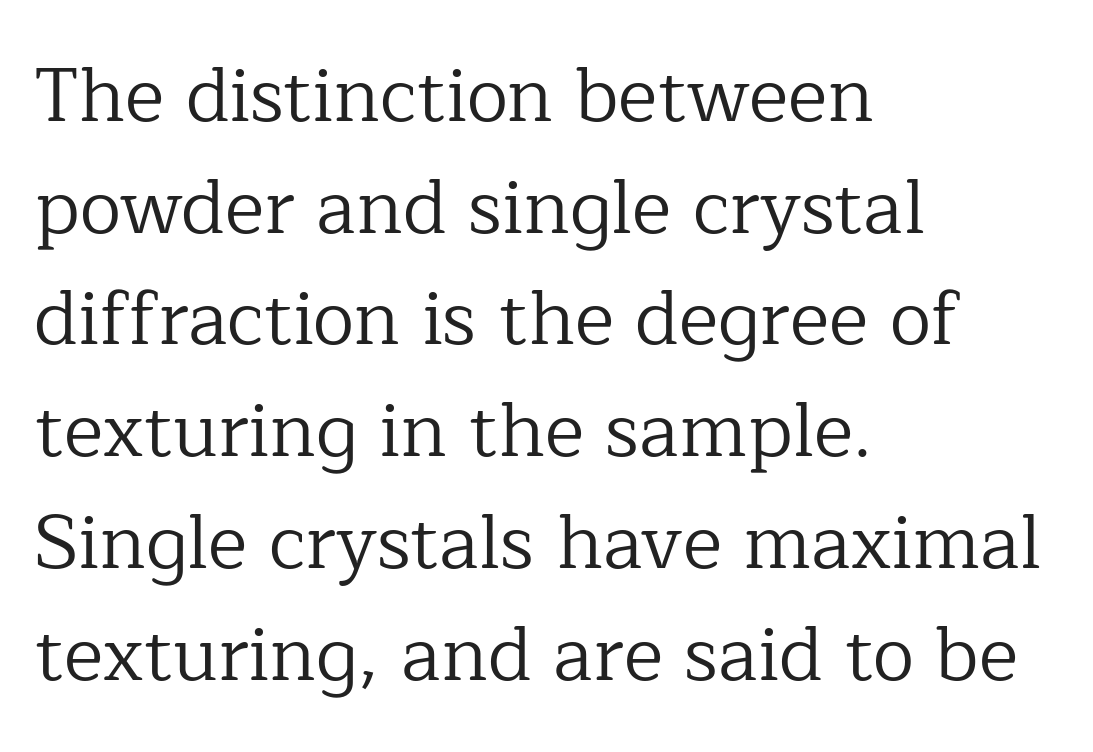
Q: Is the text bold? A: No.
Q: Is the text italic (slanted)? A: No, it is upright.
Q: Is the typeface a serif or a sans-serif typeface? A: Serif.
Q: Is the text underlined? A: No.
Q: How is the paragraph aligned? A: Left-aligned.
Q: Is the spacing between letters normal or unusually wide? A: Normal.
Q: Is the spacing between lines tight, normal or loose? A: Normal.
Q: Width (condensed, normal, or wide)? A: Normal.
Q: Stroke contrast? A: Low.
Q: x-height? A: Medium.
Q: Monospaced? A: No.
